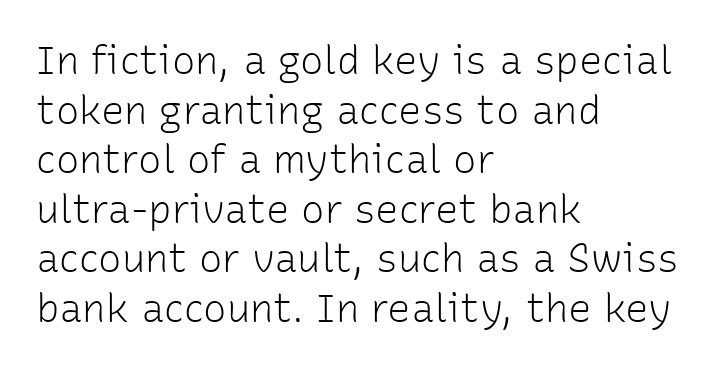
Q: Is the text bold? A: No.
Q: Is the text italic (slanted)? A: No, it is upright.
Q: Is the typeface a serif or a sans-serif typeface? A: Sans-serif.
Q: Is the text underlined? A: No.
Q: How is the paragraph aligned? A: Left-aligned.
Q: Is the spacing between letters normal or unusually wide? A: Normal.
Q: Is the spacing between lines tight, normal or loose? A: Normal.
Q: Width (condensed, normal, or wide)? A: Normal.
Q: Stroke contrast? A: Low.
Q: x-height? A: Medium.
Q: Monospaced? A: No.
